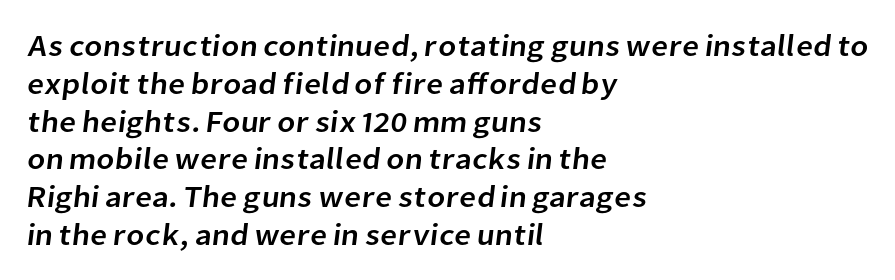
The image shows 30 px sans-serif type; set left-aligned, normal line spacing (1.26x), normal letter spacing, not underlined; low stroke contrast and a medium x-height.
